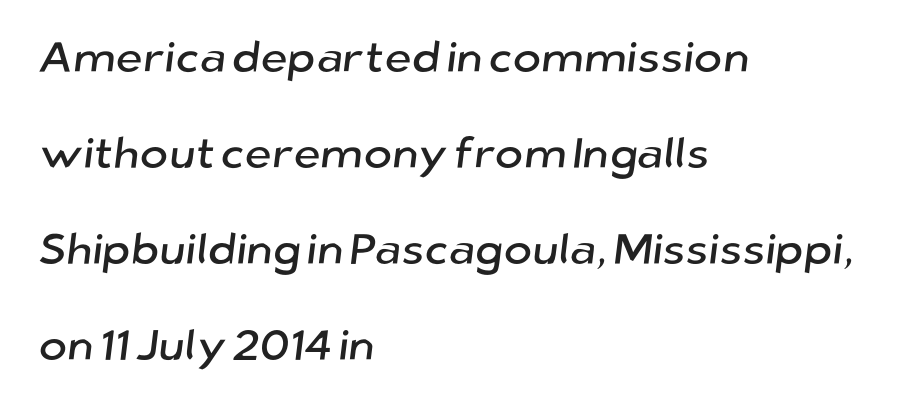
The image shows 43 px sans-serif type; set left-aligned, loose line spacing (2.23x), normal letter spacing, not underlined; low stroke contrast and a medium x-height.
